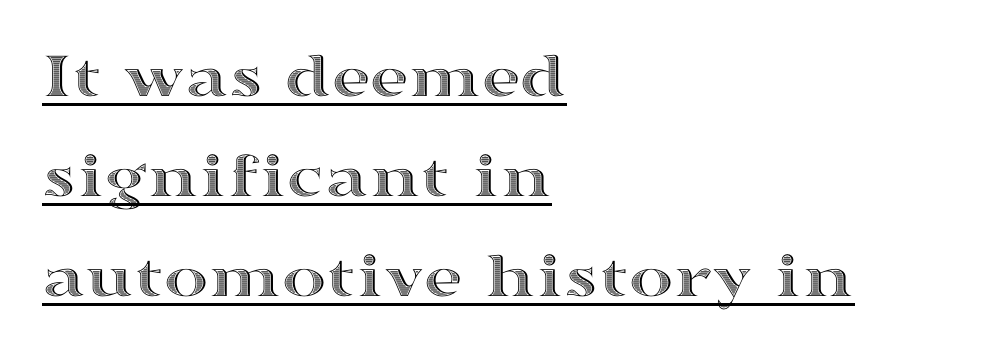
Q: Is the text italic (slanted)? A: No, it is upright.
Q: Is the text underlined? A: Yes.
Q: How is the paragraph aligned? A: Left-aligned.
Q: Is the spacing between letters normal or unusually wide? A: Normal.
Q: Is the spacing between lines tight, normal or loose? A: Normal.
Q: Width (condensed, normal, or wide)? A: Wide.
Q: x-height? A: Medium.
Q: Monospaced? A: No.
